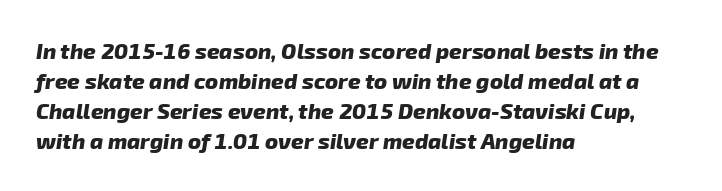
The image shows 22 px bold type; set left-aligned, normal line spacing (1.37x), normal letter spacing, not underlined.
